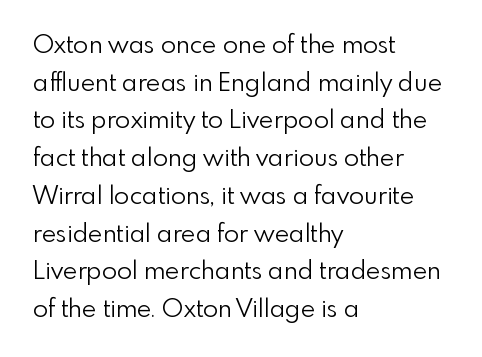
The face used here is rendered with its standard letterfit. Just letters on the line, the space beneath them empty. Caption: face not bold, strokes unweighted. Line spacing here is normal.
